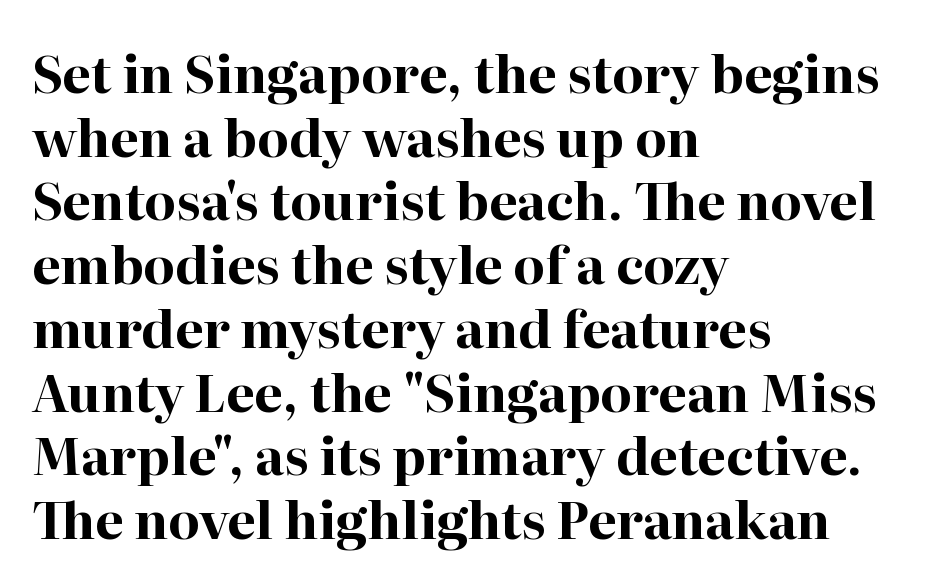
Each word holds together tightly as a unit, with standard inter-letter gaps. You can tell it's not italic because the verticals are truly vertical. The passage shown is emphatically bold. The rendering anchors every line to the left-hand side. Normally led — the rows are evenly, conventionally spaced.
